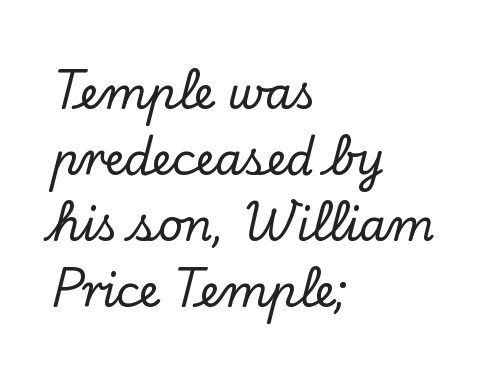
{"serif": "yes", "width": "normal", "stroke_contrast": "low", "x_height": "small", "monospaced": "no", "underline": "no", "align": "left", "line_spacing": "normal", "line_spacing_ratio": 1.5, "letter_spacing": "normal", "letter_spacing_em": 0.0, "glyph_px": 44}
